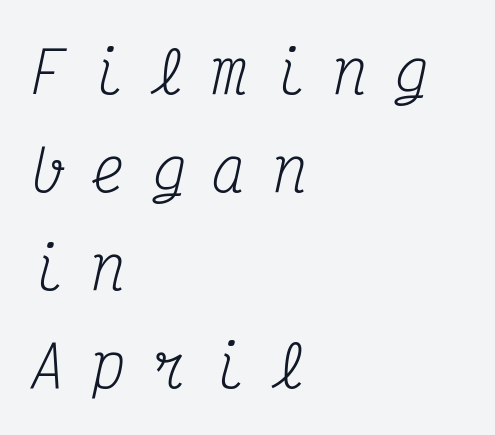
The image shows 57 px regular-weight, condensed serif type, italic (leaning right), monospaced; set left-aligned, line spacing 1.72x, unusually wide letter spacing (+0.46 em), not underlined; medium stroke contrast and a medium x-height.
